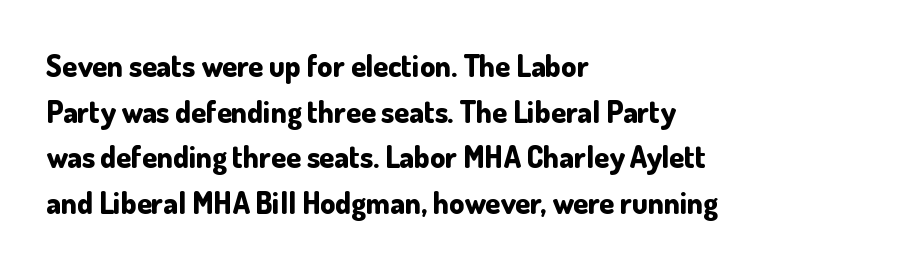
The image shows 30 px bold sans-serif type, upright; set left-aligned, normal line spacing (1.52x), normal letter spacing, not underlined; low stroke contrast and a small x-height.
